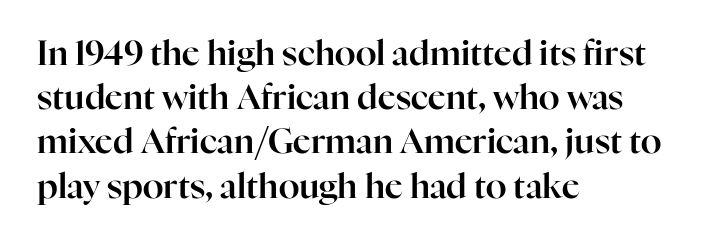
Inter-character spacing is left at the font's built-in metrics. If you drew a ruler down the left edge, every line would touch it. It's the straight-up-and-down kind of type. Students, observe: this is what conventionally led text looks like.
